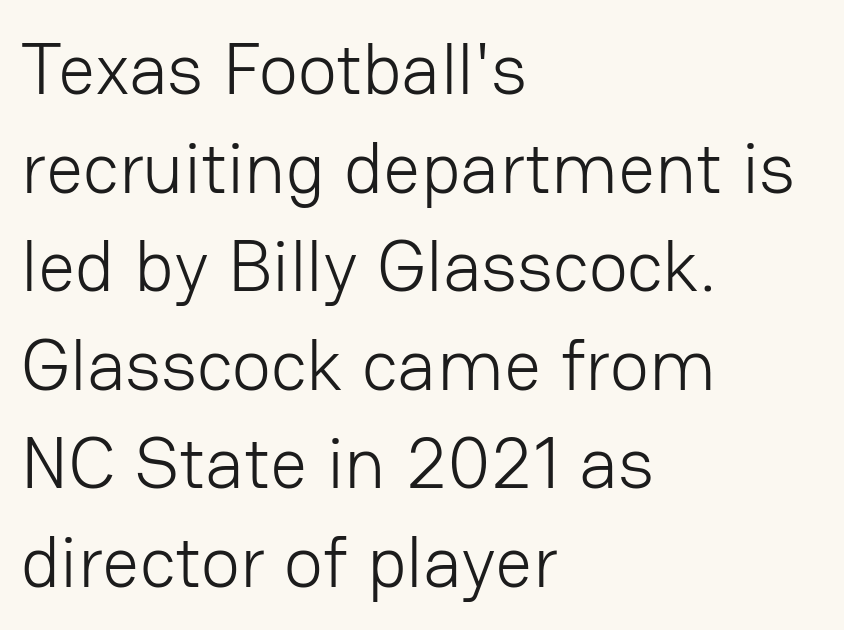
This rendering leaves character spacing at its baseline value. No word sits above an underline. No feet cap the strokes, marking this as sans-serif type. The strokes carry an ordinary text weight at most.
